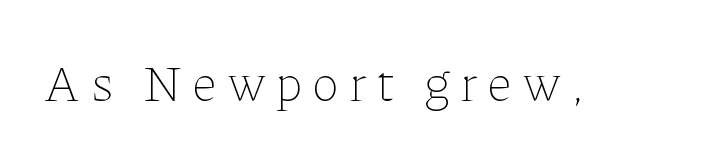
{"italic": "no", "bold": "no", "weight": "thin", "width": "normal", "stroke_contrast": "low", "x_height": "medium", "monospaced": "no", "underline": "no", "letter_spacing": "wide", "letter_spacing_em": 0.21, "glyph_px": 51}
